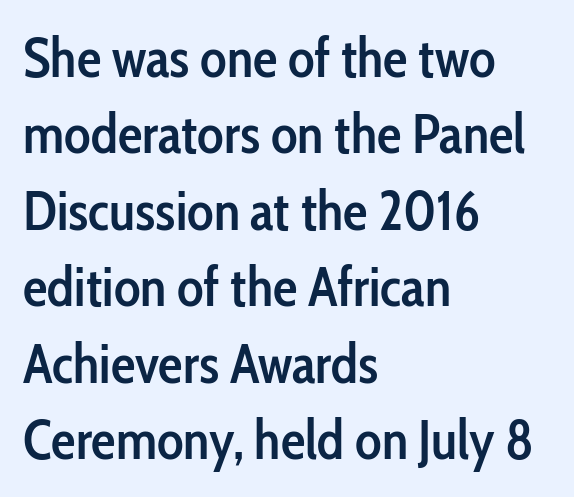
Q: Is the text bold? A: Semi-bold.
Q: Is the text italic (slanted)? A: No, it is upright.
Q: Is the typeface a serif or a sans-serif typeface? A: Sans-serif.
Q: Is the text underlined? A: No.
Q: How is the paragraph aligned? A: Left-aligned.
Q: Is the spacing between letters normal or unusually wide? A: Normal.
Q: Is the spacing between lines tight, normal or loose? A: Normal.
Q: Width (condensed, normal, or wide)? A: Condensed.
Q: Stroke contrast? A: Low.
Q: x-height? A: Medium.
Q: Monospaced? A: No.
